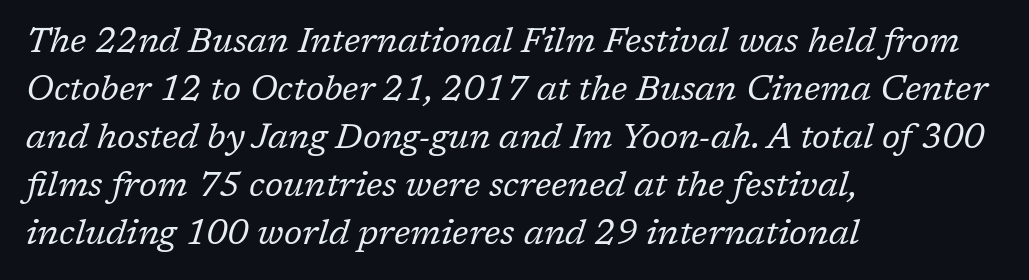
The image shows 35 px regular-weight serif type, italic (leaning right); set left-aligned, normal line spacing (1.37x), normal letter spacing, not underlined; low stroke contrast and a medium x-height.
